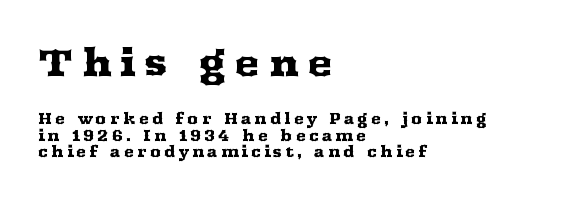
Q: Is the text italic (slanted)? A: No, it is upright.
Q: Is the typeface a serif or a sans-serif typeface? A: Serif.
Q: Is the text underlined? A: No.
Q: How is the paragraph aligned? A: Left-aligned.
Q: Is the spacing between letters normal or unusually wide? A: Unusually wide.
Q: Is the spacing between lines tight, normal or loose? A: Tight.
Q: Which block of text is set in a larger size, the first (top) or the second (bottom)? A: The first (top) one.
Q: Width (condensed, normal, or wide)? A: Wide.
Q: Stroke contrast? A: Medium.
Q: x-height? A: Medium.
Q: Monospaced? A: No.
